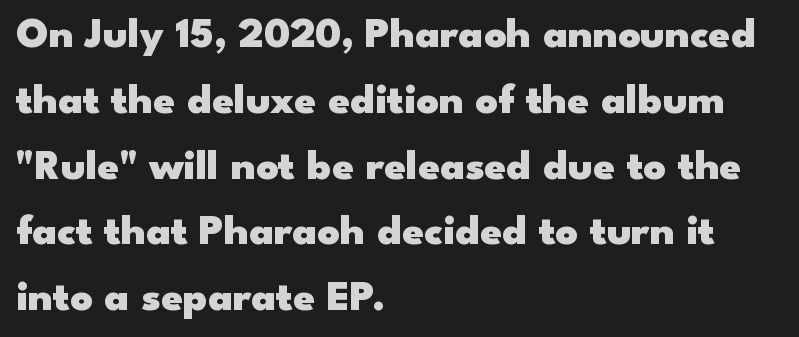
The image shows 43 px heavy, wide sans-serif type, upright; set left-aligned, normal line spacing (1.53x), normal letter spacing, not underlined; low stroke contrast and a small x-height.
